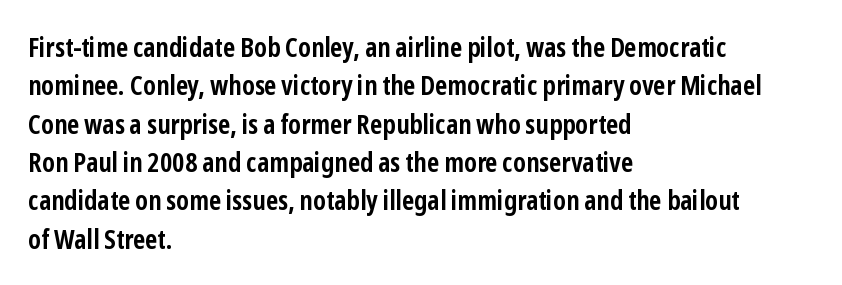
Glyph-to-glyph distance matches everyday printed text. Notice how thick the strokes are: this is what a full bold looks like. A normal amount of white space separates one row of letters from the next. Only glyphs here, with clear space below each row. Vertical strokes here are truly vertical.
